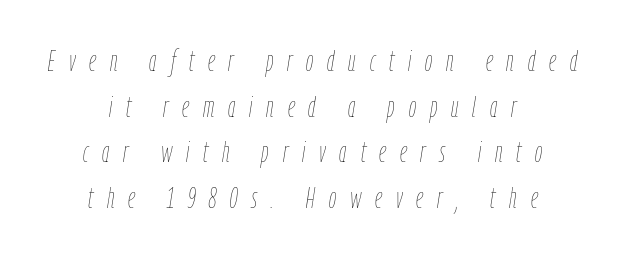
Q: Is the text bold? A: No.
Q: Is the text italic (slanted)? A: Yes, it leans right by about 9 degrees.
Q: Is the text underlined? A: No.
Q: How is the paragraph aligned? A: Centered.
Q: Is the spacing between letters normal or unusually wide? A: Unusually wide.
Q: Is the spacing between lines tight, normal or loose? A: Normal.
Q: Width (condensed, normal, or wide)? A: Condensed.
Q: Stroke contrast? A: Low.
Q: x-height? A: Medium.
Q: Monospaced? A: No.
